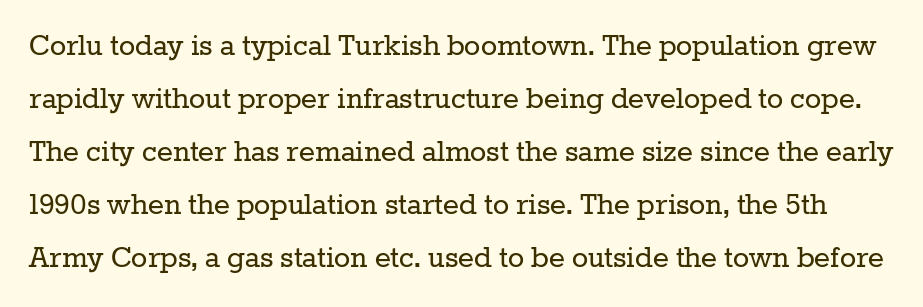
Q: Is the text bold? A: No.
Q: Is the text italic (slanted)? A: No, it is upright.
Q: Is the typeface a serif or a sans-serif typeface? A: Serif.
Q: Is the text underlined? A: No.
Q: Is the spacing between letters normal or unusually wide? A: Normal.
Q: Is the spacing between lines tight, normal or loose? A: Normal.
Q: Width (condensed, normal, or wide)? A: Normal.
Q: Stroke contrast? A: Low.
Q: x-height? A: Medium.
Q: Monospaced? A: No.
